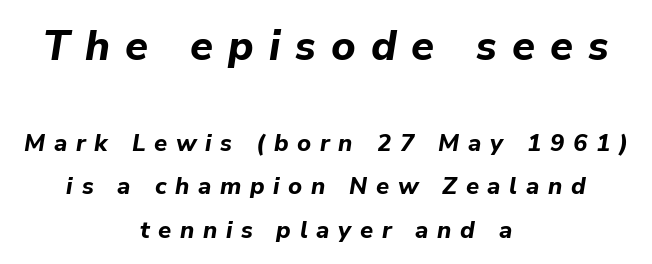
Leftover space on each line is divided equally before and after the words. Do the characters align in a grid? No, the font is proportional. The typesetting leans heavy: a genuine bold. You can tell it's italic because the verticals aren't actually vertical. Tracking value appears strongly positive — letters spread wide. The foot of each line stays bare and open.
